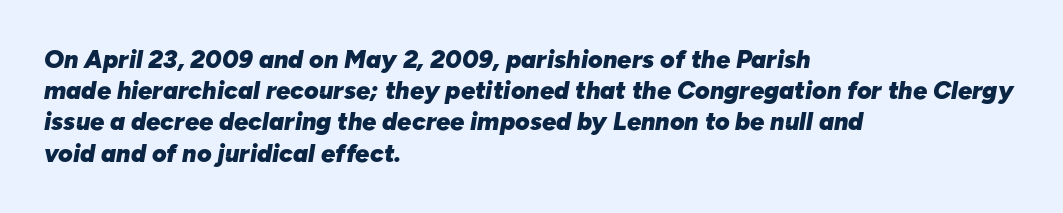
Q: Is the text bold? A: Yes.
Q: Is the text italic (slanted)? A: Yes, it leans right by about 10 degrees.
Q: Is the text underlined? A: No.
Q: How is the paragraph aligned? A: Left-aligned.
Q: Is the spacing between letters normal or unusually wide? A: Normal.
Q: Is the spacing between lines tight, normal or loose? A: Normal.
